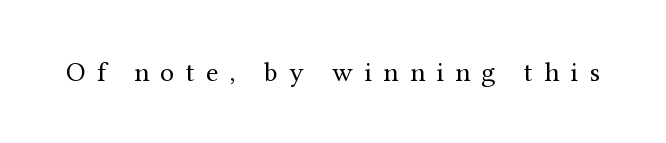
{"serif": "yes", "italic": "no", "bold": "no", "weight": "regular", "width": "normal", "stroke_contrast": "medium", "x_height": "medium", "monospaced": "no", "underline": "no", "letter_spacing": "wide", "letter_spacing_em": 0.4, "glyph_px": 28}
